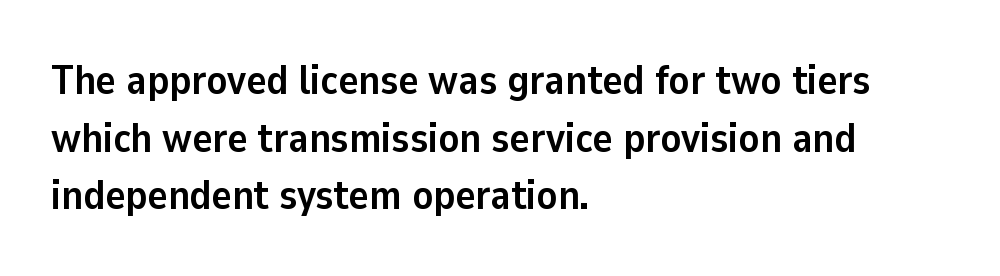
{"serif": "no", "italic": "no", "bold": "yes", "weight": "semibold", "width": "normal", "stroke_contrast": "low", "x_height": "medium", "monospaced": "no", "underline": "no", "align": "left", "line_spacing": "normal", "line_spacing_ratio": 1.37, "letter_spacing": "normal", "letter_spacing_em": 0.0, "glyph_px": 42}
